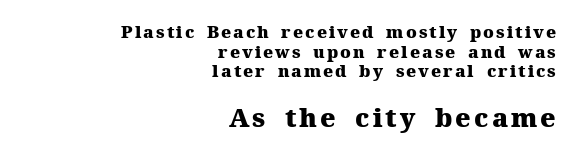
The passage is arranged like a letterhead date or caption credit — flush right. Here the second block reads like a headline and the first like body copy. Plenty of ink on the page — the face is bold. Just letters on the line, the space beneath them empty. The font's upright variant was chosen for this text.
